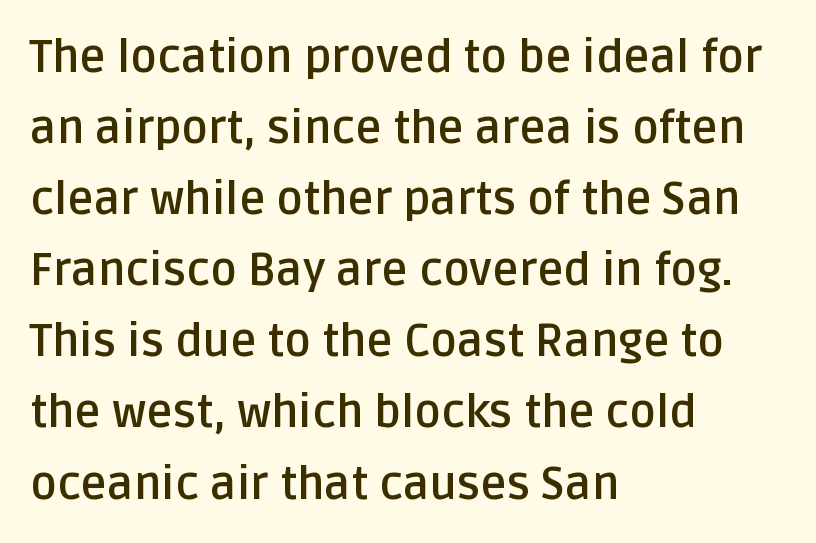
Q: Is the text bold? A: Yes.
Q: Is the text italic (slanted)? A: No, it is upright.
Q: Is the typeface a serif or a sans-serif typeface? A: Sans-serif.
Q: Is the text underlined? A: No.
Q: How is the paragraph aligned? A: Left-aligned.
Q: Is the spacing between letters normal or unusually wide? A: Normal.
Q: Is the spacing between lines tight, normal or loose? A: Normal.
Q: Width (condensed, normal, or wide)? A: Normal.
Q: Stroke contrast? A: Low.
Q: x-height? A: Large.
Q: Monospaced? A: No.
